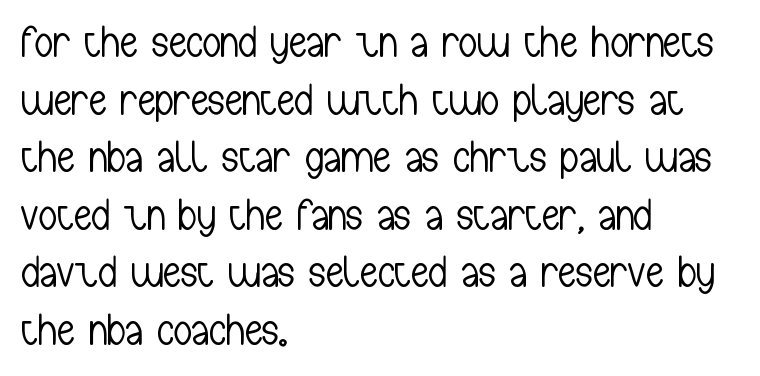
Examine the stroke ends and you'll find no serifs. Underlining? Definitely not there. Does extra space separate the letters? No, they use regular spacing. Horizontal bands of white between lines are of average thickness. The typeface has the unassuming heft of standard copy or less.
